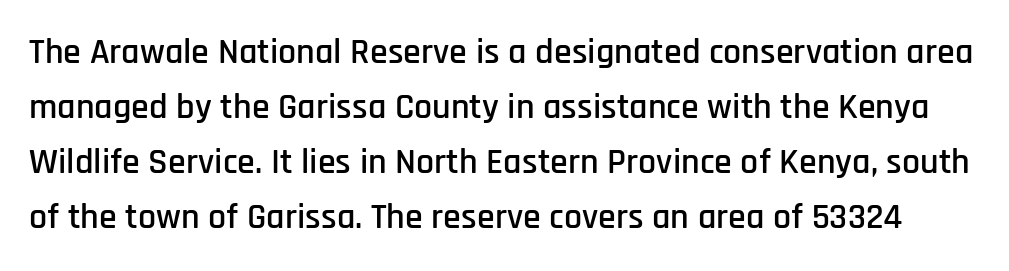
In terms of leading, this rendering sits right in the middle. Note the varied advance widths — an 'i' is clearly narrower than an 'm'. No word sits above an underline. The face used here is rendered with its standard letterfit. Grotesque or geometric, the face here clearly has no serifs. Characters remain perfectly vertical along every line.
